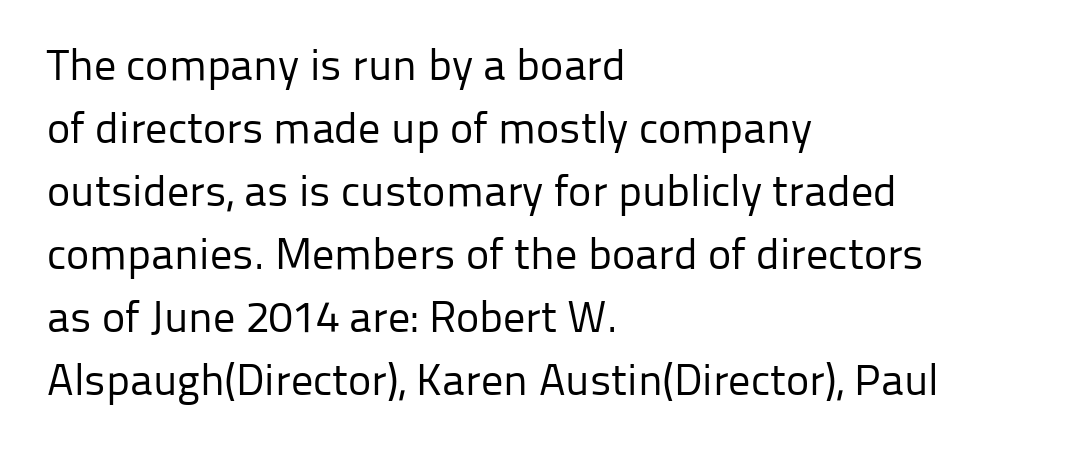
{"serif": "no", "italic": "no", "bold": "no", "weight": "regular", "width": "normal", "stroke_contrast": "low", "x_height": "medium", "monospaced": "no", "underline": "no", "align": "left", "line_spacing": "normal", "line_spacing_ratio": 1.43, "letter_spacing": "normal", "letter_spacing_em": 0.0, "glyph_px": 44}
